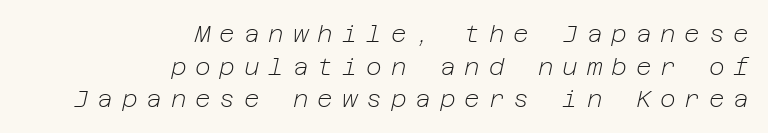
{"italic": "yes", "lean": "right", "slant_degrees": 12, "bold": "no", "underline": "no", "align": "right", "line_spacing": "normal", "line_spacing_ratio": 1.36, "letter_spacing": "wide", "letter_spacing_em": 0.37, "glyph_px": 24}
